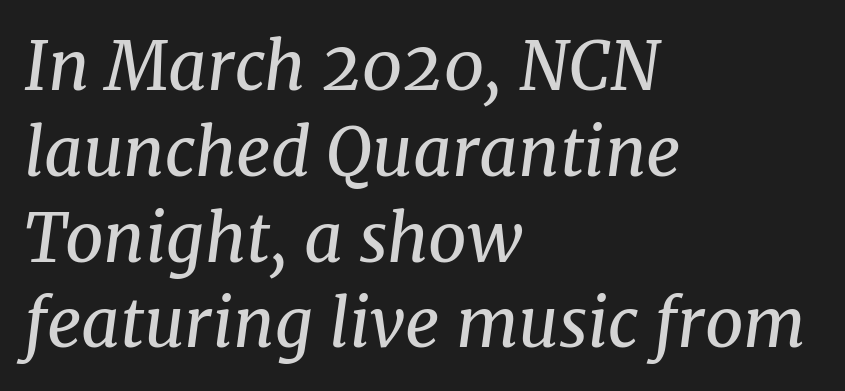
The image shows 67 px regular-weight serif type, italic (leaning right); set left-aligned, normal line spacing (1.28x), normal letter spacing, not underlined; medium stroke contrast and a medium x-height.
